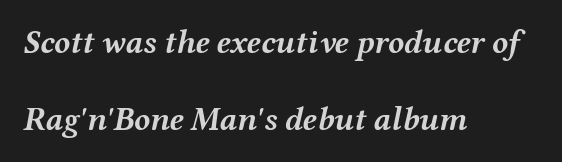
{"italic": "yes", "lean": "right", "slant_degrees": 12, "bold": "yes", "weight": "semibold", "width": "wide", "stroke_contrast": "medium", "x_height": "medium", "monospaced": "no", "underline": "no", "align": "left", "line_spacing": "loose", "line_spacing_ratio": 2.32, "letter_spacing": "normal", "letter_spacing_em": 0.0, "glyph_px": 33}
